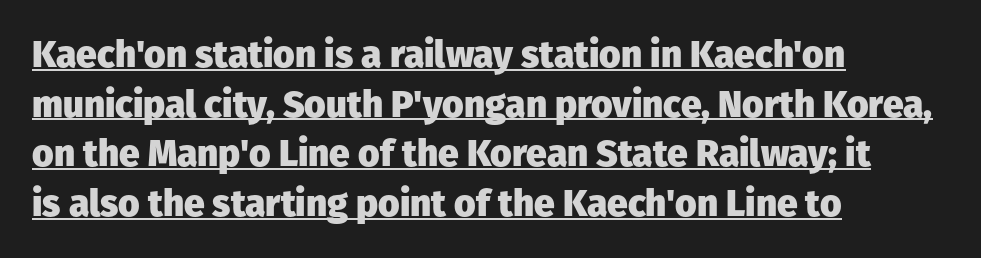
Q: Is the text bold? A: Yes.
Q: Is the text italic (slanted)? A: No, it is upright.
Q: Is the typeface a serif or a sans-serif typeface? A: Sans-serif.
Q: Is the text underlined? A: Yes.
Q: How is the paragraph aligned? A: Left-aligned.
Q: Is the spacing between letters normal or unusually wide? A: Normal.
Q: Is the spacing between lines tight, normal or loose? A: Normal.
Q: Width (condensed, normal, or wide)? A: Normal.
Q: Stroke contrast? A: Low.
Q: x-height? A: Medium.
Q: Monospaced? A: No.
